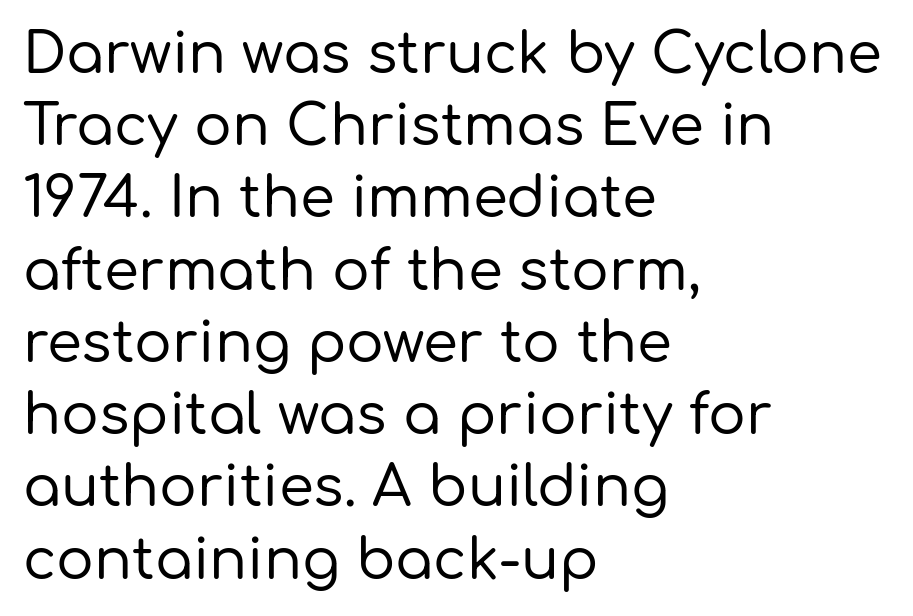
{"serif": "no", "italic": "no", "width": "normal", "stroke_contrast": "low", "x_height": "medium", "monospaced": "no", "underline": "no", "align": "left", "line_spacing": "normal", "line_spacing_ratio": 1.29, "letter_spacing": "normal", "letter_spacing_em": 0.0, "glyph_px": 56}
